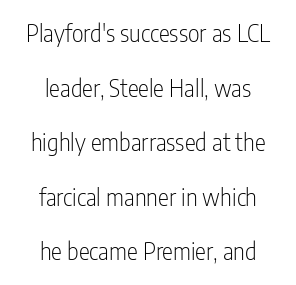
{"italic": "no", "bold": "no", "underline": "no", "align": "center", "line_spacing": "loose", "line_spacing_ratio": 2.37, "letter_spacing": "normal", "letter_spacing_em": 0.0, "glyph_px": 23}
